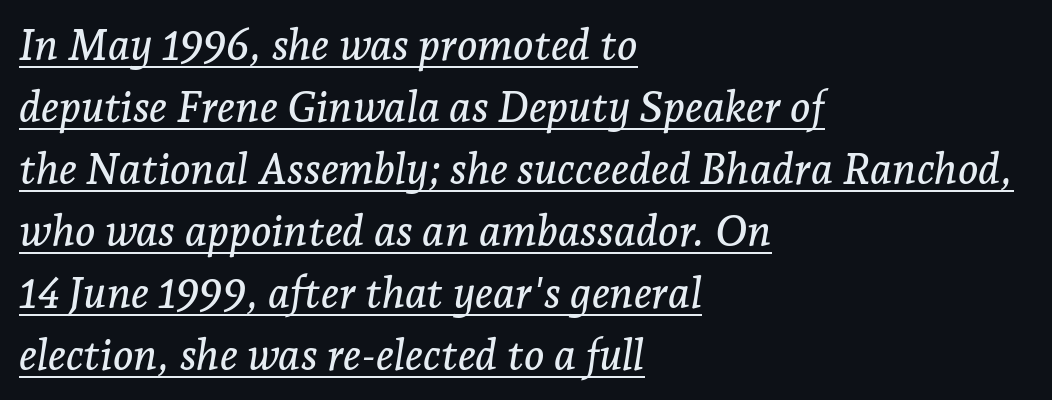
{"serif": "yes", "italic": "yes", "lean": "right", "slant_degrees": 7, "width": "normal", "stroke_contrast": "low", "x_height": "medium", "monospaced": "no", "underline": "yes", "align": "left", "line_spacing": "normal", "line_spacing_ratio": 1.44, "letter_spacing": "normal", "letter_spacing_em": 0.0, "glyph_px": 43}
